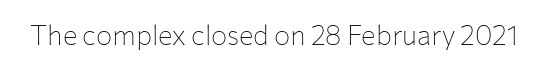
Q: Is the text bold? A: No.
Q: Is the text italic (slanted)? A: No, it is upright.
Q: Is the text underlined? A: No.
Q: Is the spacing between letters normal or unusually wide? A: Normal.
